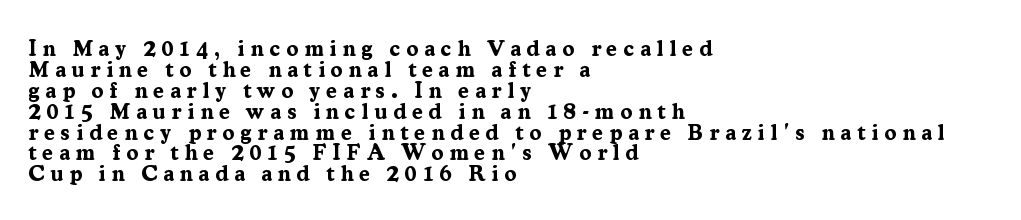
The image shows 22 px bold type, upright; set left-aligned, tight line spacing (0.95x), unusually wide letter spacing (+0.26 em), not underlined.
